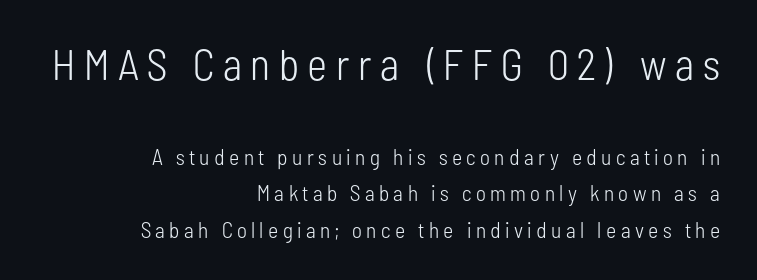
Honestly, there is no underline to notice here at all. Someone cranked the tracking dial way up on this one. These lines are rendered in a variable-pitch font. Unbolded letterforms with no extra heft. Leftover space on each line is placed entirely before the opening word.
